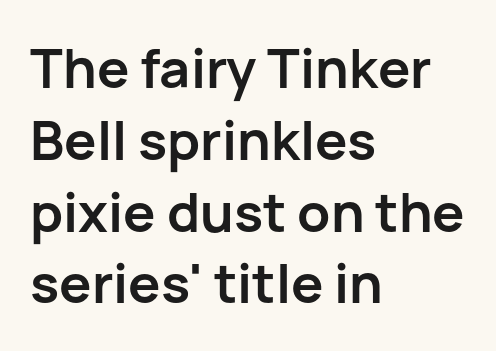
{"serif": "no", "italic": "no", "bold": "yes", "weight": "semibold", "width": "normal", "stroke_contrast": "low", "x_height": "medium", "monospaced": "no", "underline": "no", "align": "left", "line_spacing": "normal", "line_spacing_ratio": 1.33, "letter_spacing": "normal", "letter_spacing_em": 0.0, "glyph_px": 54}
